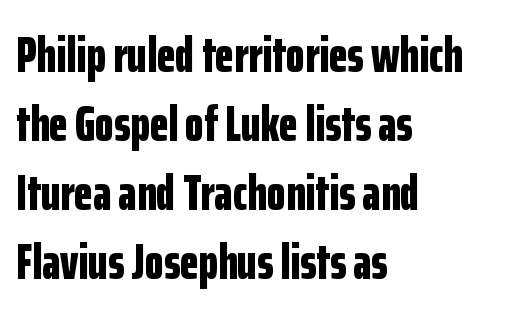
{"serif": "no", "italic": "no", "bold": "yes", "weight": "bold", "width": "condensed", "stroke_contrast": "low", "x_height": "medium", "monospaced": "no", "underline": "no", "align": "left", "line_spacing": "normal", "line_spacing_ratio": 1.41, "letter_spacing": "normal", "letter_spacing_em": 0.0, "glyph_px": 49}
